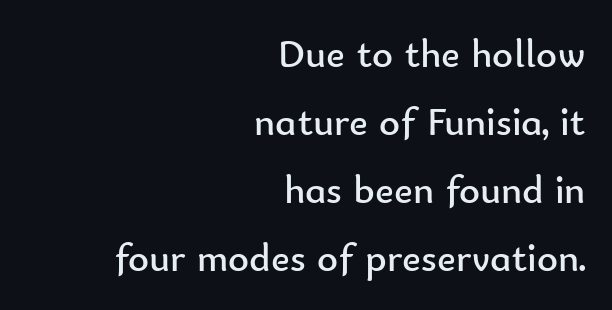
{"serif": "no", "italic": "no", "bold": "no", "weight": "regular", "width": "normal", "stroke_contrast": "low", "x_height": "small", "monospaced": "no", "underline": "no", "align": "right", "line_spacing": "normal", "line_spacing_ratio": 1.7, "letter_spacing": "normal", "letter_spacing_em": 0.0, "glyph_px": 40}
